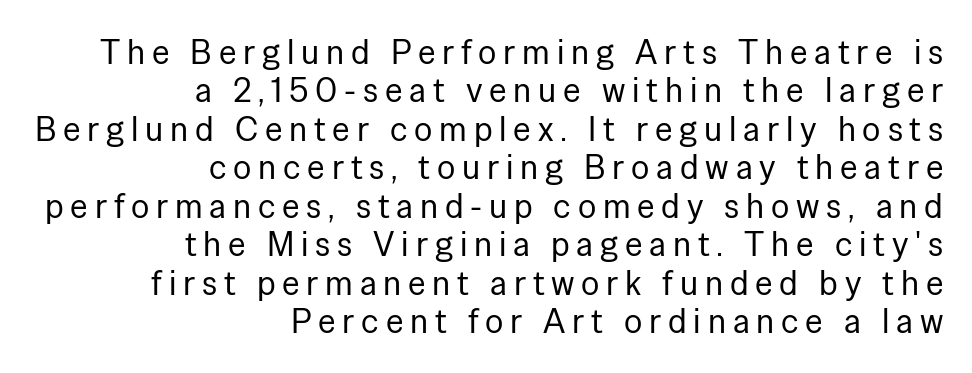
The image shows 34 px regular-weight sans-serif type, upright; set right-aligned, tight line spacing (1.13x), unusually wide letter spacing (+0.2 em), not underlined; low stroke contrast and a medium x-height.
